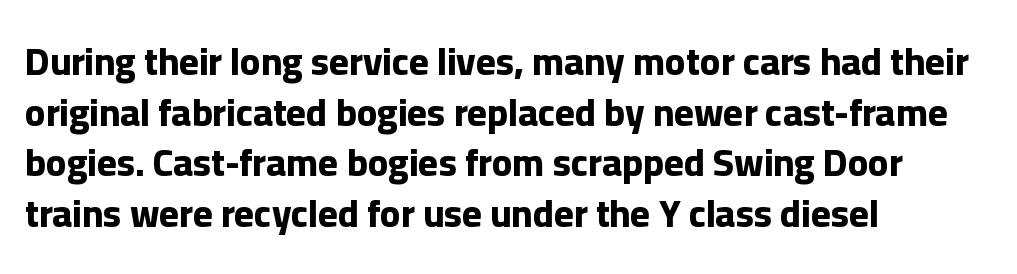
Q: Is the text bold? A: Yes.
Q: Is the text italic (slanted)? A: No, it is upright.
Q: Is the typeface a serif or a sans-serif typeface? A: Sans-serif.
Q: Is the text underlined? A: No.
Q: How is the paragraph aligned? A: Left-aligned.
Q: Is the spacing between letters normal or unusually wide? A: Normal.
Q: Is the spacing between lines tight, normal or loose? A: Normal.
Q: Width (condensed, normal, or wide)? A: Normal.
Q: Stroke contrast? A: Low.
Q: x-height? A: Medium.
Q: Monospaced? A: No.
